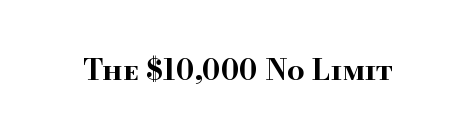
The image shows 28 px bold, wide serif type, upright; set normal letter spacing, not underlined; high stroke contrast and a small x-height.
